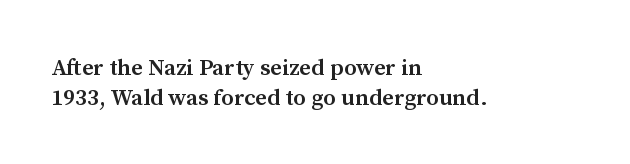
Letter spacing: default. Unlike italic type, these characters show no tilt at all. Look at the stroke-to-counter ratio: somewhat heavy, a semibold. Layout note: lines flush left.
